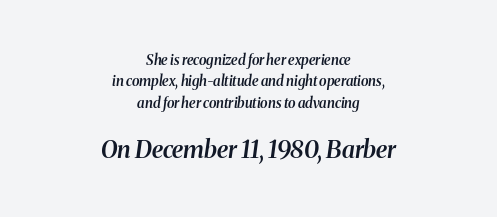
{"italic": "yes", "lean": "right", "slant_degrees": 8, "bold": "semi", "underline": "no", "align": "center", "line_spacing": "normal", "line_spacing_ratio": 1.52, "letter_spacing": "normal", "letter_spacing_em": 0.0, "larger_block": "second", "size_ratio": 1.71, "glyph_px": 24}
